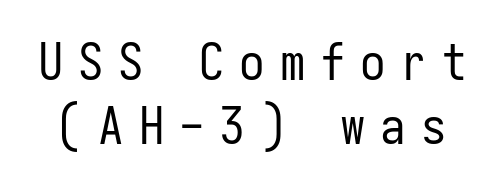
How would I describe the line gaps? Plain and ordinary. Check under the words: just untouched page. Letterform terminals end flat and unadorned throughout the passage. Think of a typewriter: that constant character pitch is what you see here. Every character sits straight up, as roman type does.
